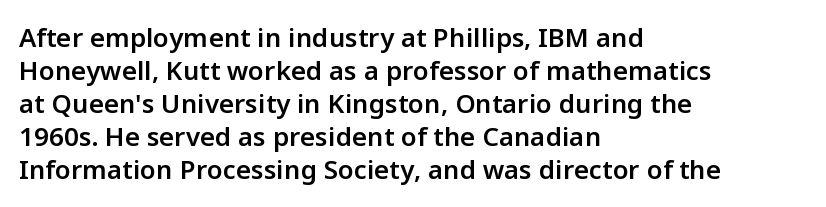
The image shows 26 px text type, upright; set left-aligned, normal line spacing (1.27x), normal letter spacing, not underlined.
